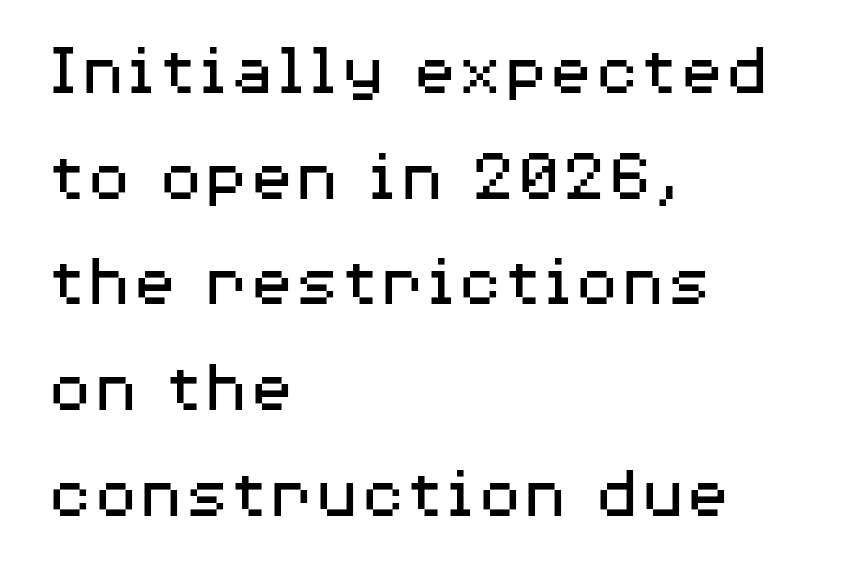
The image shows 75 px regular-weight, wide sans-serif type, upright; set left-aligned, normal line spacing (1.41x), normal letter spacing, not underlined; medium stroke contrast and a medium x-height.
